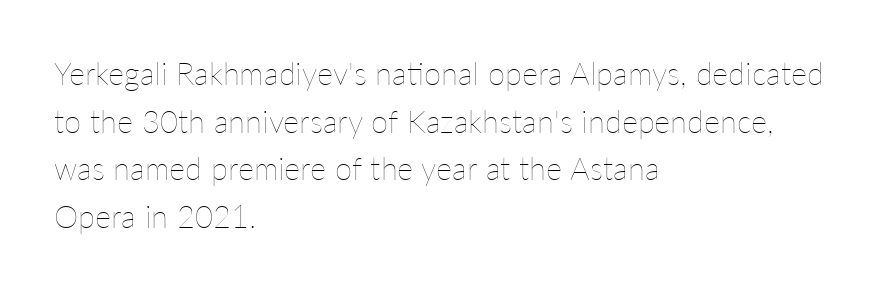
{"italic": "no", "bold": "no", "weight": "thin", "width": "normal", "stroke_contrast": "low", "x_height": "medium", "monospaced": "no", "underline": "no", "align": "left", "line_spacing": "normal", "line_spacing_ratio": 1.54, "letter_spacing": "normal", "letter_spacing_em": 0.0, "glyph_px": 31}
